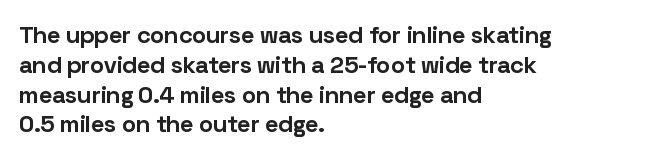
Every character sits straight up, as roman type does. This rendering uses left alignment, leaving the right contour irregular. Letters rest on an invisible, unmarked baseline. The passage shown has conventional tracking throughout. Pretty heavy lettering here — definitely bold.
